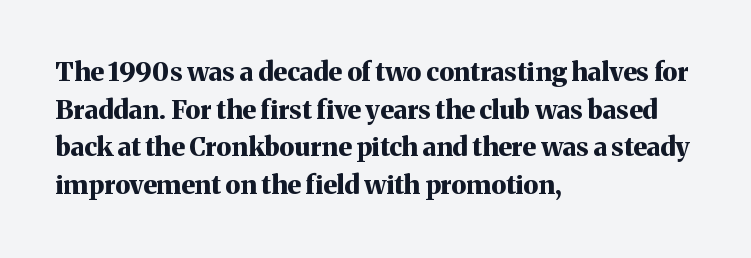
Q: Is the text bold? A: Yes.
Q: Is the text italic (slanted)? A: No, it is upright.
Q: Is the text underlined? A: No.
Q: How is the paragraph aligned? A: Left-aligned.
Q: Is the spacing between letters normal or unusually wide? A: Normal.
Q: Is the spacing between lines tight, normal or loose? A: Normal.
